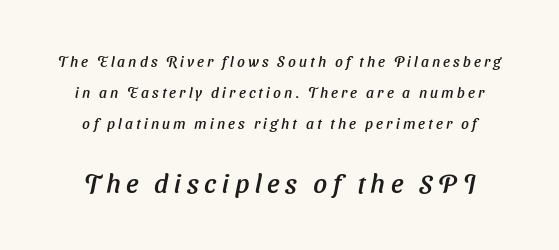
The image shows 27 px text type, italic (leaning right); set loose line spacing (2.06x), unusually wide letter spacing (+0.21 em), not underlined; the second (bottom) block is 1.8x larger.
